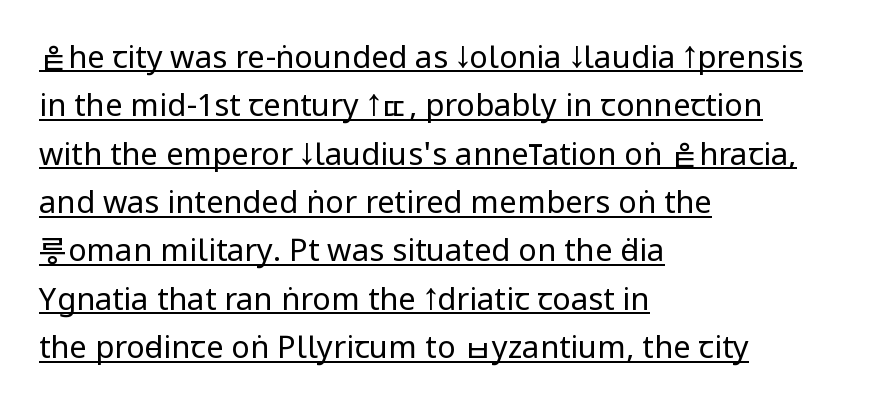
Q: Is the text bold? A: No.
Q: Is the text italic (slanted)? A: No, it is upright.
Q: Is the typeface a serif or a sans-serif typeface? A: Sans-serif.
Q: Is the text underlined? A: Yes.
Q: How is the paragraph aligned? A: Left-aligned.
Q: Is the spacing between letters normal or unusually wide? A: Normal.
Q: Is the spacing between lines tight, normal or loose? A: Normal.
Q: Width (condensed, normal, or wide)? A: Condensed.
Q: Stroke contrast? A: Low.
Q: x-height? A: Large.
Q: Monospaced? A: No.
